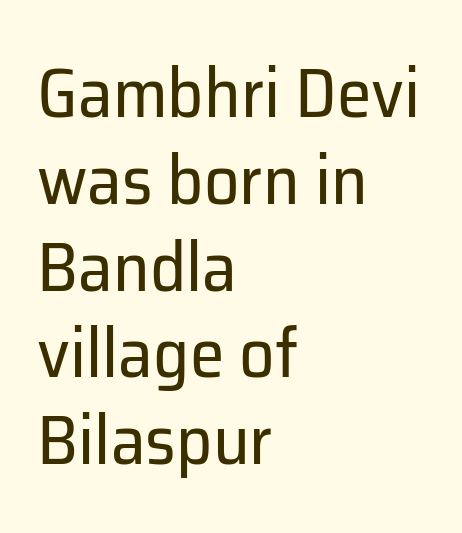
{"serif": "no", "italic": "no", "bold": "no", "weight": "regular", "width": "normal", "stroke_contrast": "low", "x_height": "medium", "monospaced": "no", "underline": "no", "align": "left", "line_spacing_ratio": 1.24, "letter_spacing": "normal", "letter_spacing_em": 0.0, "glyph_px": 70}
